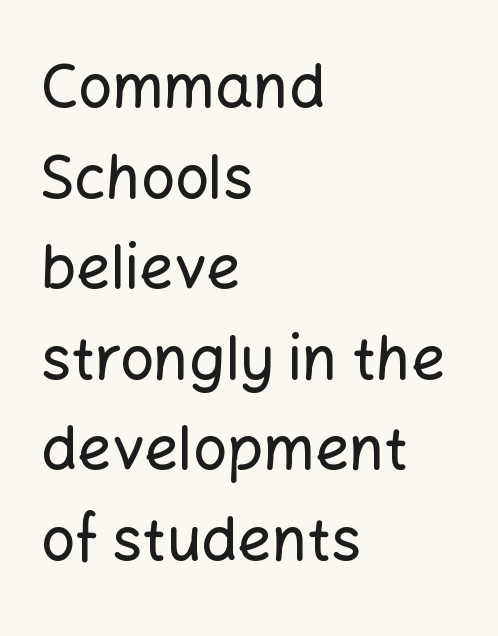
The type sits square on the baseline with zero lean. The ragged edge is on the right, which tells us the setting is flush left. The passage shown stacks its lines at a standard gap. The letters advance in unequal steps, a hallmark of proportional type. Compared with typical body copy, the letter spacing here is the same.
